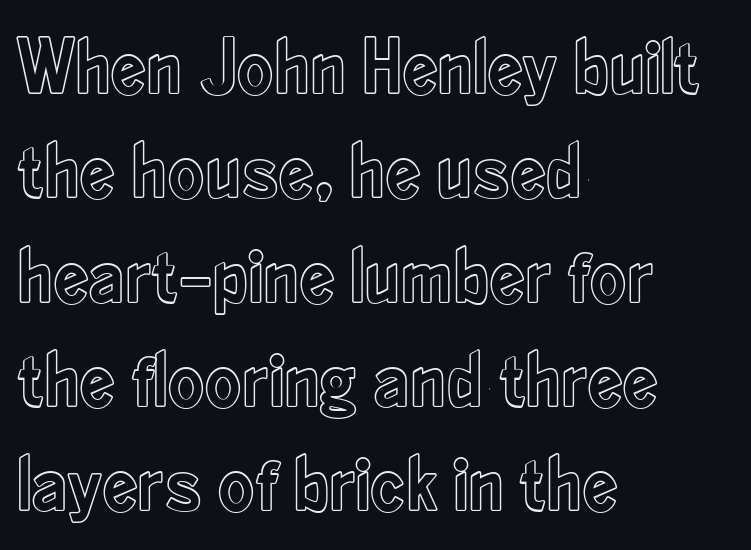
Q: Is the text italic (slanted)? A: No, it is upright.
Q: Is the text underlined? A: No.
Q: How is the paragraph aligned? A: Left-aligned.
Q: Is the spacing between letters normal or unusually wide? A: Normal.
Q: Is the spacing between lines tight, normal or loose? A: Normal.
Q: Width (condensed, normal, or wide)? A: Condensed.
Q: x-height? A: Small.
Q: Monospaced? A: No.
